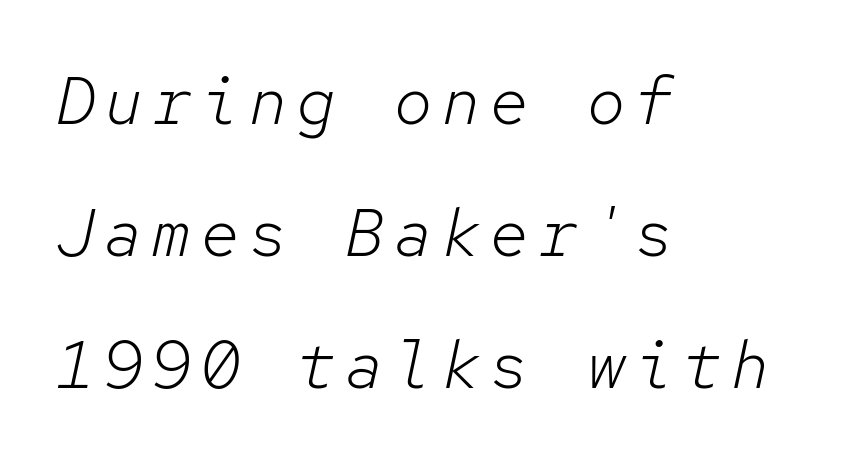
The image shows 67 px light type, italic (leaning right), monospaced; set left-aligned, loose line spacing (1.97x), not underlined; low stroke contrast and a medium x-height.
